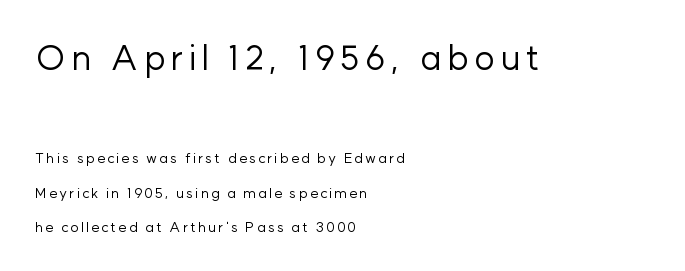
You could not count columns in this text — the font is proportionally spaced. Line spacing here is loose. Just letters on the line, the space beneath them empty. Weight class: somewhere from thin through regular. Are there feet on the stems? There aren't — it's a sans. The axis of the letterforms is exactly vertical.
